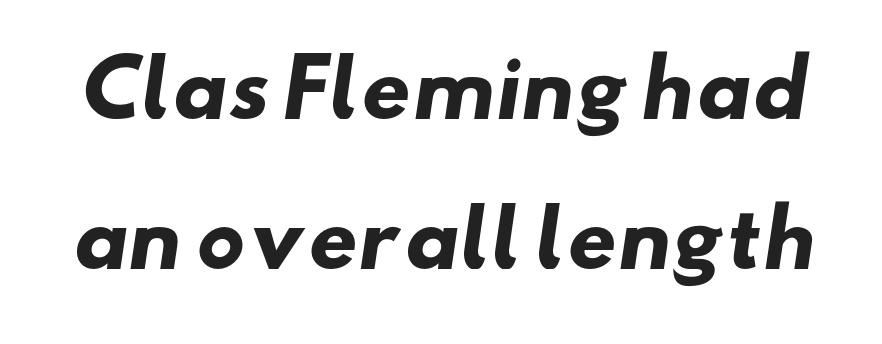
Q: Is the text bold? A: Yes.
Q: Is the typeface a serif or a sans-serif typeface? A: Sans-serif.
Q: Is the text underlined? A: No.
Q: Is the spacing between letters normal or unusually wide? A: Normal.
Q: Is the spacing between lines tight, normal or loose? A: Loose.
Q: Width (condensed, normal, or wide)? A: Wide.
Q: Stroke contrast? A: Low.
Q: x-height? A: Small.
Q: Monospaced? A: No.
